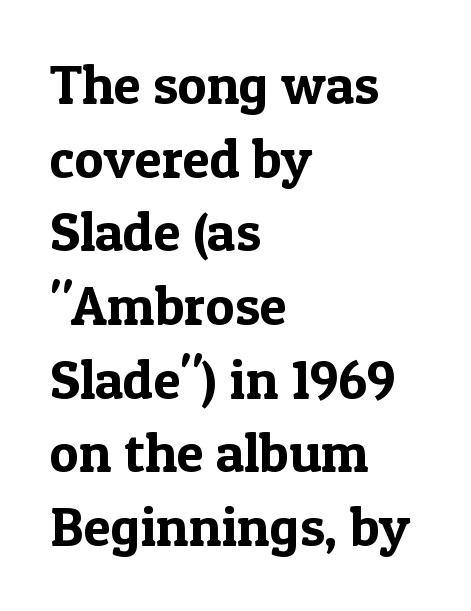
{"serif": "yes", "italic": "no", "width": "normal", "x_height": "medium", "monospaced": "no", "underline": "no", "align": "left", "line_spacing": "normal", "line_spacing_ratio": 1.34, "letter_spacing": "normal", "letter_spacing_em": 0.0, "glyph_px": 55}
